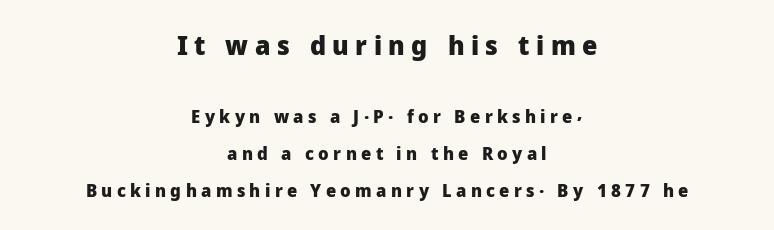
The image shows 27 px bold type, upright; set centered, loose line spacing (2.06x), unusually wide letter spacing (+0.24 em), not underlined; the first (top) block is 1.5x larger.
